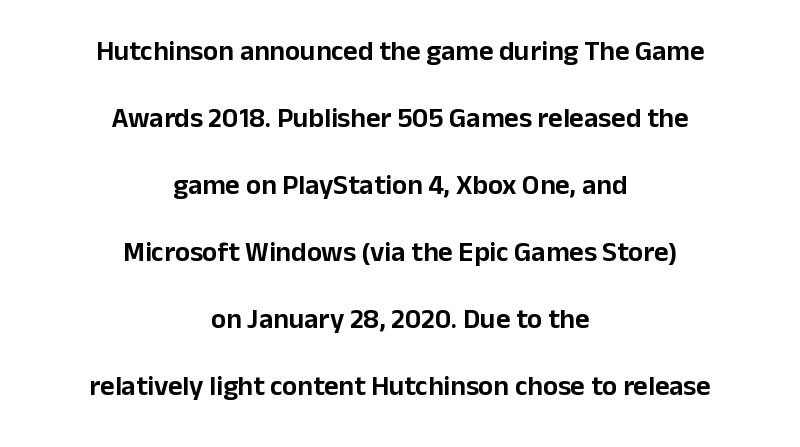
The zone under the glyphs is completely vacant. Posture: upright roman. The typeface chosen for these lines omits serifs. Spacing verdict: proportional, widths tailored to each character. Leading: increased.
